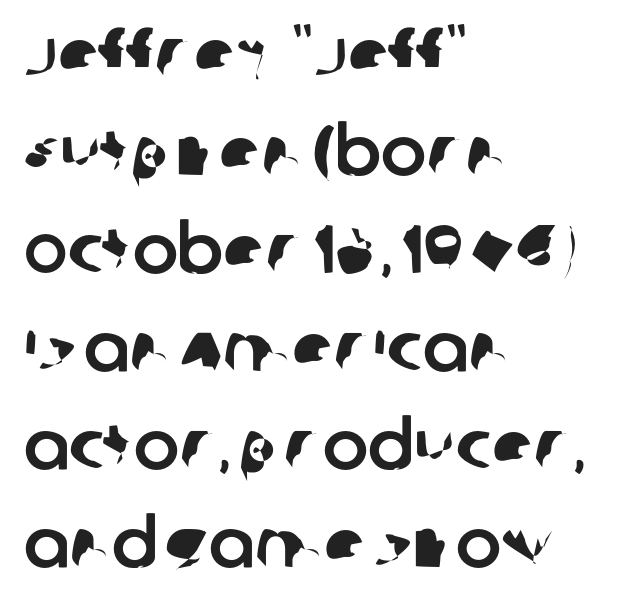
The image shows 68 px sans-serif type; set left-aligned, normal line spacing (1.44x), normal letter spacing, not underlined; low stroke contrast and a large x-height.
